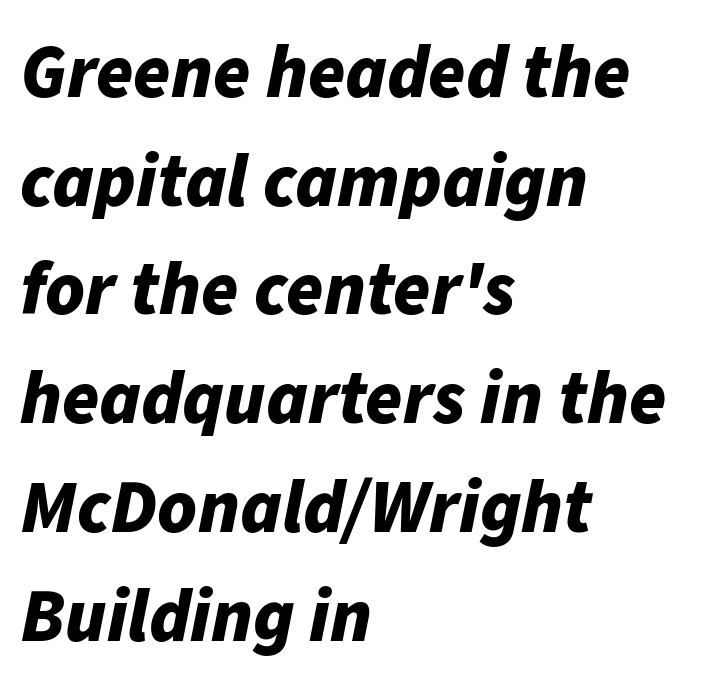
The image shows 75 px bold type, italic (leaning right); set left-aligned, normal line spacing (1.45x), normal letter spacing, not underlined; low stroke contrast and a medium x-height.
